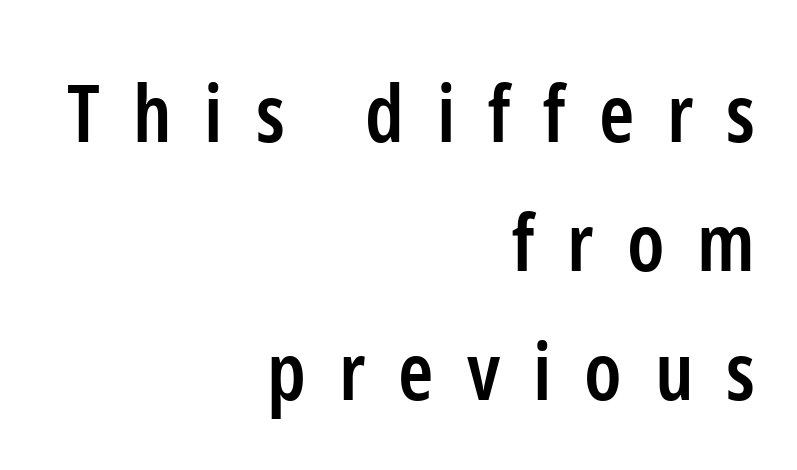
The image shows 80 px semibold, condensed sans-serif type, upright; set right-aligned, normal line spacing (1.61x), unusually wide letter spacing (+0.41 em), not underlined; low stroke contrast and a medium x-height.
